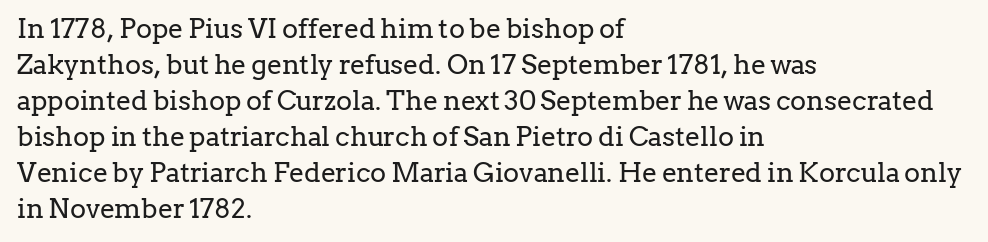
{"italic": "no", "bold": "no", "underline": "no", "align": "left", "line_spacing": "normal", "line_spacing_ratio": 1.33, "letter_spacing": "normal", "letter_spacing_em": 0.0, "glyph_px": 27}
